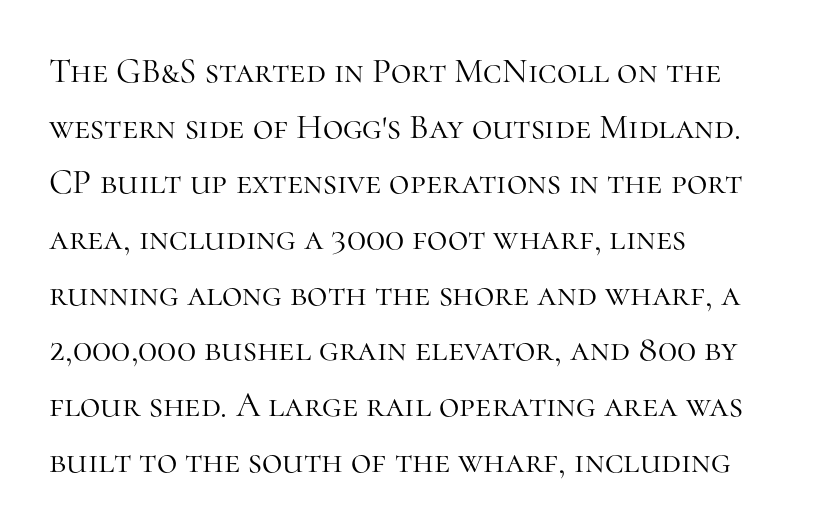
The passage shown stacks its lines at a standard gap. Style check: upright. The horizontal fit of the characters is conventional and even. The rendering uses natural spacing where letterforms have individual widths.
